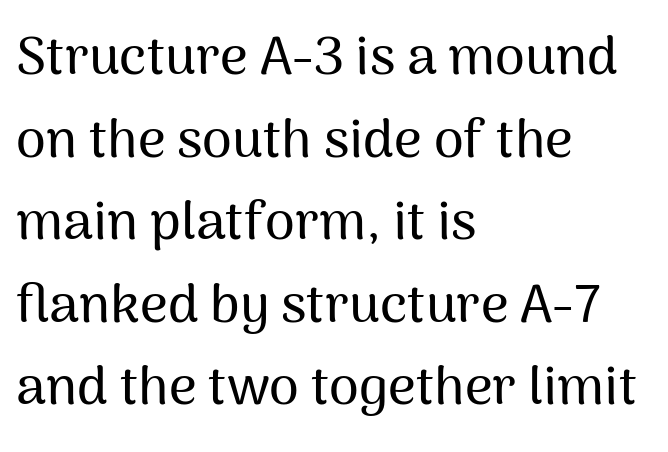
The image shows 54 px sans-serif type, upright; set left-aligned, normal line spacing (1.53x), normal letter spacing, not underlined; medium stroke contrast and a medium x-height.
